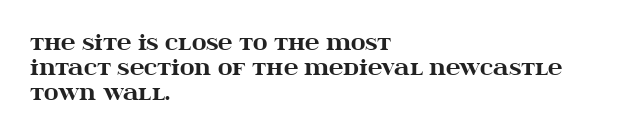
The space directly below the letters is spotless. This rendering uses left alignment, leaving the right contour irregular. The typography opts for an upright posture over an oblique one. Each word holds together tightly as a unit, with standard inter-letter gaps. Pretty heavy lettering here — definitely bold.
